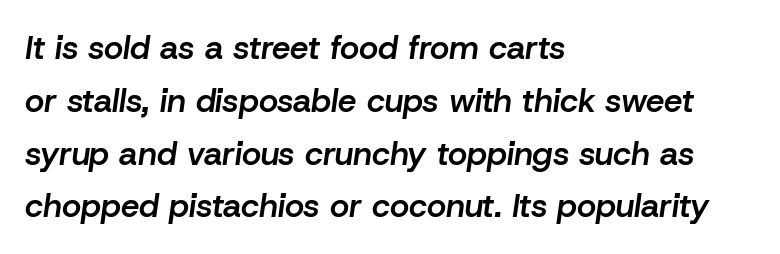
{"italic": "yes", "lean": "right", "slant_degrees": 8, "bold": "semi", "weight": "semibold", "width": "normal", "stroke_contrast": "low", "x_height": "medium", "monospaced": "no", "underline": "no", "align": "left", "line_spacing": "normal", "line_spacing_ratio": 1.6, "letter_spacing": "normal", "letter_spacing_em": 0.0, "glyph_px": 33}
